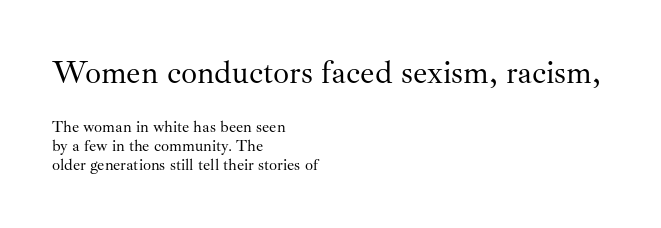
This sample uses an upright cut, with every glyph sitting square on the baseline. The strokes are not fattened; the text isn't bold. These lines are set flush left with a ragged right edge. The type family on display is of the serif kind. This sample has the flowing, uneven cadence of proportional lettering. Decoration check: the copy has no underline.
